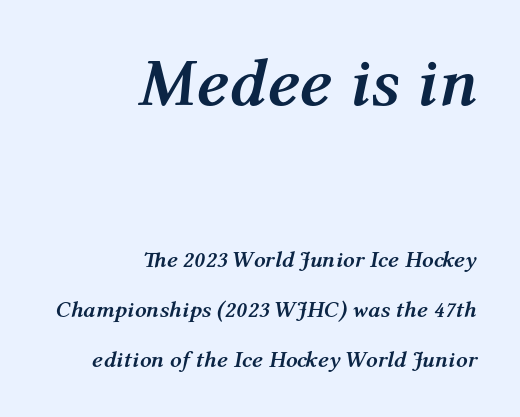
{"italic": "yes", "lean": "right", "slant_degrees": 12, "bold": "yes", "weight": "semibold", "width": "normal", "stroke_contrast": "medium", "x_height": "medium", "monospaced": "no", "underline": "no", "align": "right", "line_spacing": "loose", "line_spacing_ratio": 2.17, "letter_spacing": "normal", "letter_spacing_em": 0.0, "larger_block": "first", "size_ratio": 2.96, "glyph_px": 68}
